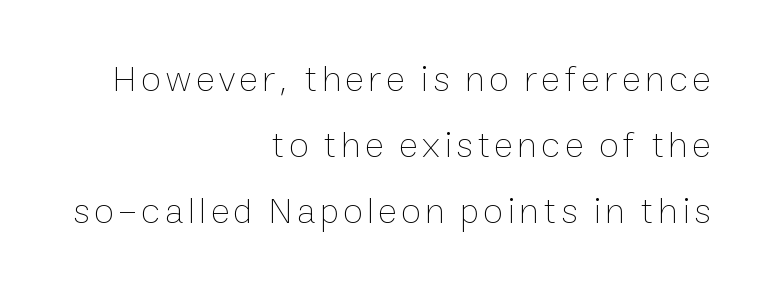
Q: Is the text bold? A: No.
Q: Is the text italic (slanted)? A: No, it is upright.
Q: Is the text underlined? A: No.
Q: How is the paragraph aligned? A: Right-aligned.
Q: Width (condensed, normal, or wide)? A: Normal.
Q: Stroke contrast? A: Low.
Q: x-height? A: Medium.
Q: Monospaced? A: No.
